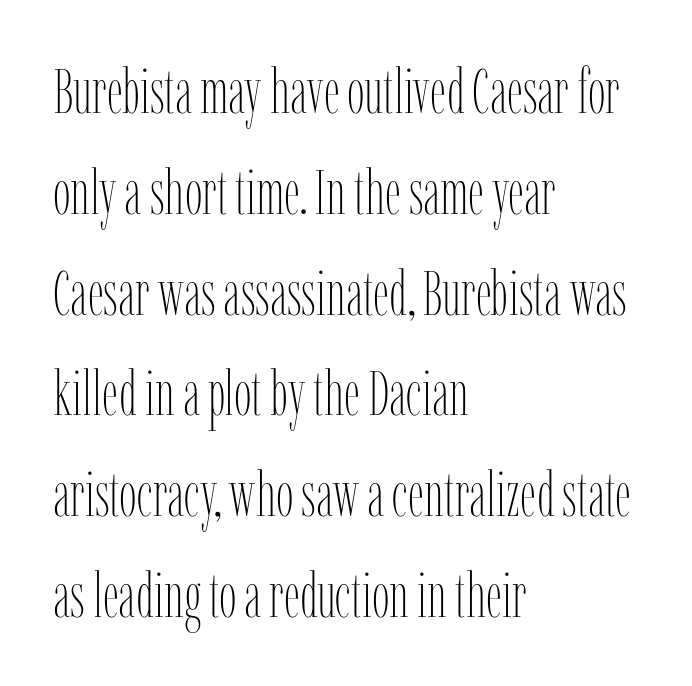
The text block is weighted toward the left margin, trailing off unevenly rightward. Notice how descenders clear the ascenders below comfortably — that's standard leading. The passage shown is not underscored anywhere. Heft: none added — not bold.
